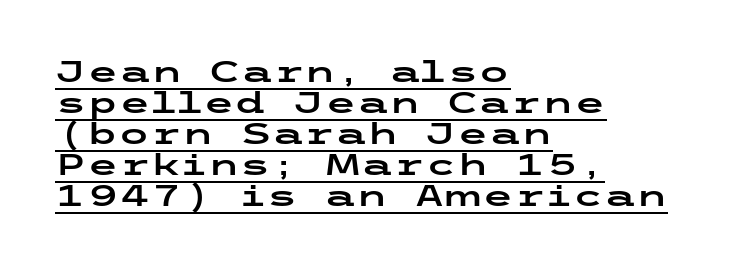
The image shows 29 px wide sans-serif type, upright; set left-aligned, tight line spacing (1.07x), normal letter spacing, underlined; low stroke contrast and a medium x-height.
